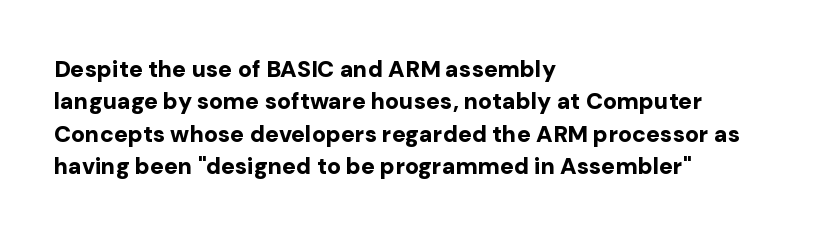
The space directly below the letters is spotless. A dark, heavy texture on the line: the type is bold. Every row of glyphs begins at an identical x-position on the left. Posture: vertical.
